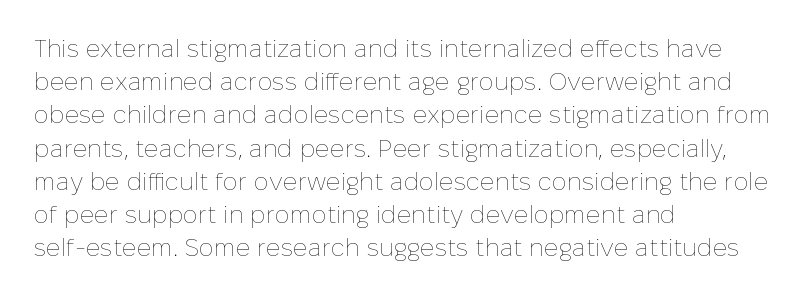
Q: Is the text bold? A: No.
Q: Is the text italic (slanted)? A: No, it is upright.
Q: Is the text underlined? A: No.
Q: How is the paragraph aligned? A: Left-aligned.
Q: Is the spacing between letters normal or unusually wide? A: Normal.
Q: Is the spacing between lines tight, normal or loose? A: Normal.
